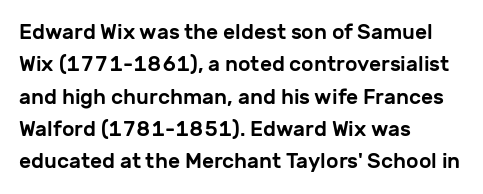
The image shows 21 px text type, upright; set left-aligned, normal line spacing (1.54x), normal letter spacing, not underlined.
